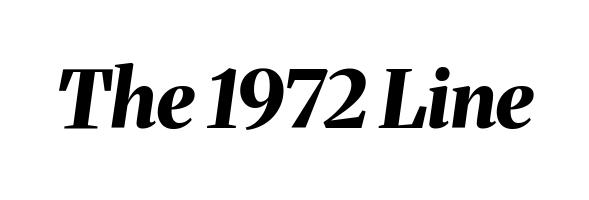
The image shows 79 px bold type, italic (leaning right); set normal letter spacing, not underlined; medium stroke contrast and a medium x-height.
